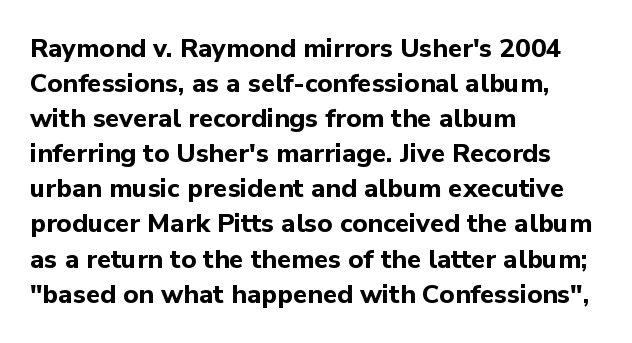
Spacing between characters is what you'd get straight out of the box. If you drew a line through each stem, it would be perfectly vertical. Which margin do the lines hug? The left one — the right edge is uneven. Leading: standard. Is the type bold? Yes — the strokes are clearly thick and heavy.
